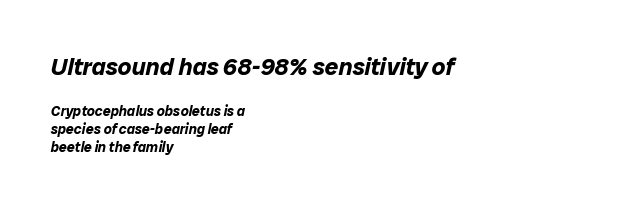
{"italic": "yes", "lean": "right", "slant_degrees": 12, "bold": "yes", "underline": "no", "align": "left", "line_spacing": "normal", "line_spacing_ratio": 1.31, "letter_spacing": "normal", "letter_spacing_em": 0.0, "larger_block": "first", "size_ratio": 1.71, "glyph_px": 24}
